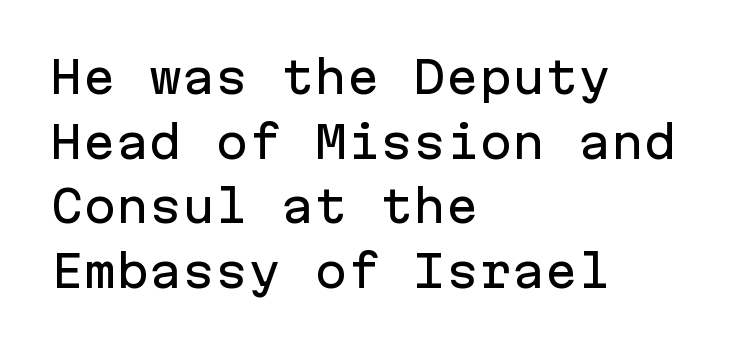
The image shows 44 px sans-serif type, upright, monospaced; set left-aligned, normal line spacing (1.47x), normal letter spacing, not underlined; low stroke contrast and a medium x-height.
